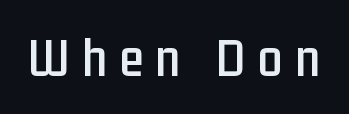
{"serif": "no", "italic": "no", "width": "condensed", "stroke_contrast": "low", "x_height": "medium", "monospaced": "no", "underline": "no", "letter_spacing": "wide", "letter_spacing_em": 0.22, "glyph_px": 55}
